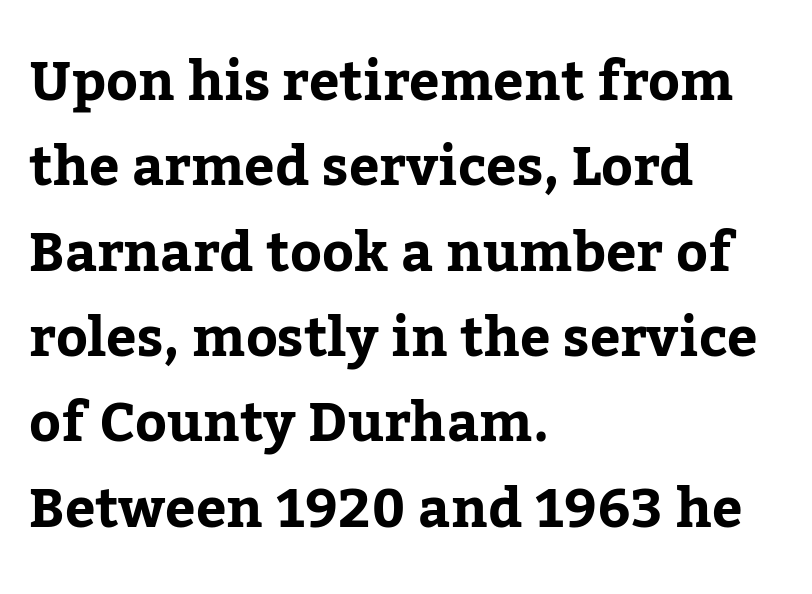
The image shows 54 px bold serif type, upright; set left-aligned, normal line spacing (1.58x), normal letter spacing, not underlined; low stroke contrast and a medium x-height.
